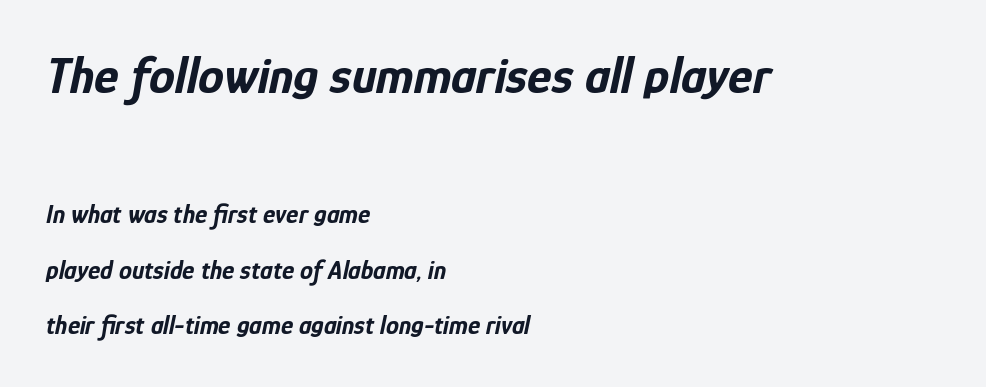
The face used here is proportionally spaced, like ordinary book or web type. Airy leading. The letters are bold, with thick, heavy strokes. A clean baseline with only descenders dipping below it. The face used here is rendered with its standard letterfit.
